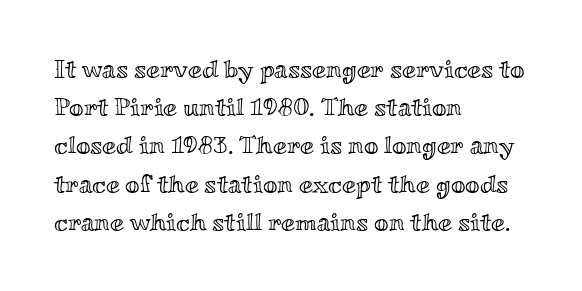
{"italic": "no", "underline": "no", "align": "left", "line_spacing": "normal", "line_spacing_ratio": 1.53, "letter_spacing": "normal", "letter_spacing_em": 0.0, "glyph_px": 25}
